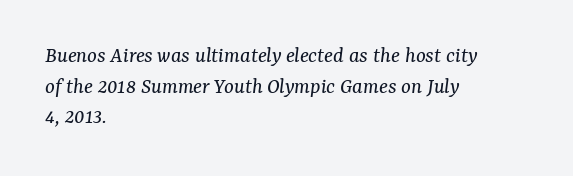
{"italic": "yes", "lean": "right", "slant_degrees": 7, "bold": "no", "underline": "no", "align": "left", "line_spacing": "normal", "line_spacing_ratio": 1.33, "letter_spacing": "normal", "letter_spacing_em": 0.0, "glyph_px": 23}
